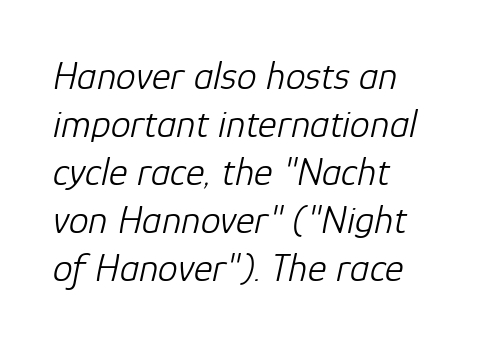
This sample is left-justified, so line endings fall wherever the words run out. Varying glyph widths throughout — classic text-font behaviour. Just letters on the line, the space beneath them empty. The weight would be labelled regular, book, light, or lighter still.
